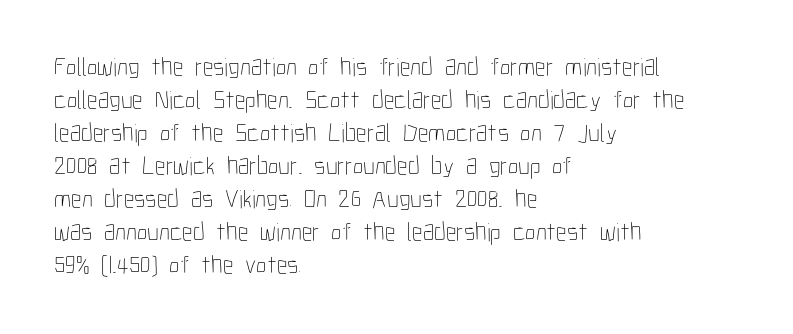
When letters stand straight like this, we call the style roman or upright. These lines sit exactly where default settings would place them. Students, note that the glyphs here touch the page at normal intervals. The passage shown is not bold in any degree. In CSS terms this would be text-align: left. Underlining? Definitely not there.
